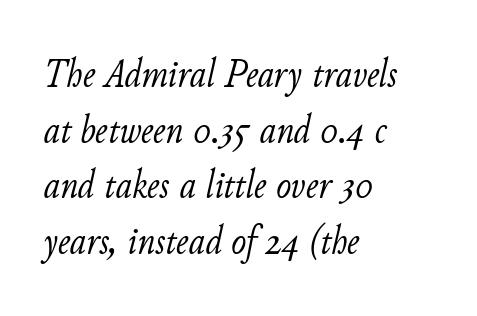
Characters are canted at an angle relative to the baseline's perpendicular. Nobody touched the tracking dial on this one. Is there much room between lines? A standard amount, neither cramped nor airy. Compared with a typical body face, this is equally light or lighter still.
